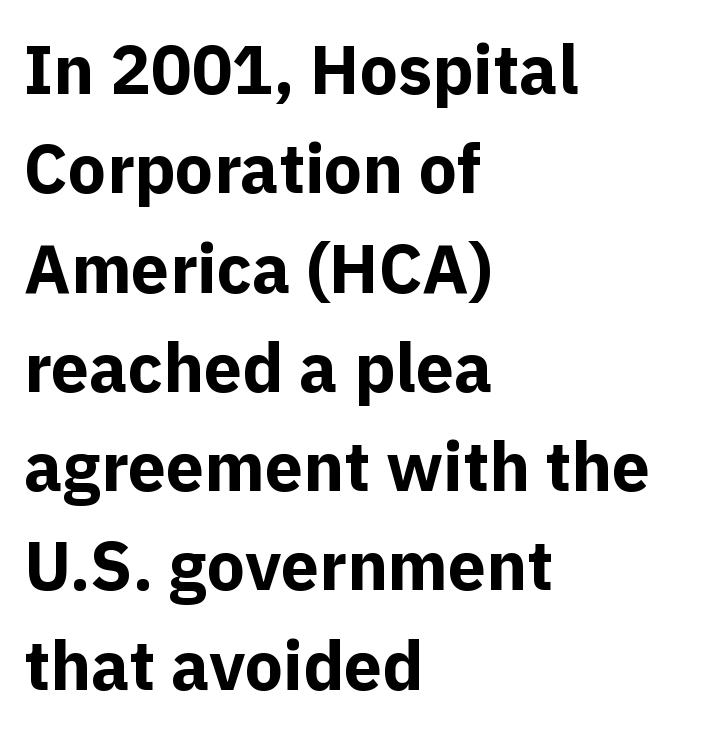
The image shows 68 px bold sans-serif type, upright; set left-aligned, normal line spacing (1.46x), normal letter spacing, not underlined; a medium x-height.
